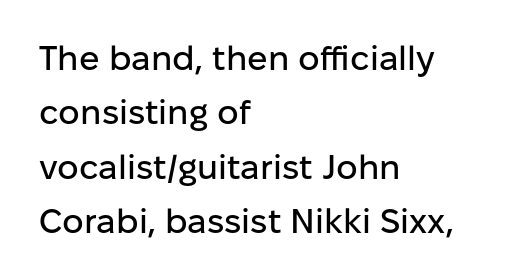
Notice how the stems are strictly vertical — no italics here. Grotesque or geometric, the face here clearly has no serifs. Which margin do the lines hug? The left one — the right edge is uneven. Summary of vertical rhythm: regular, with standard interline spacing. Varying glyph widths throughout — classic text-font behaviour.
